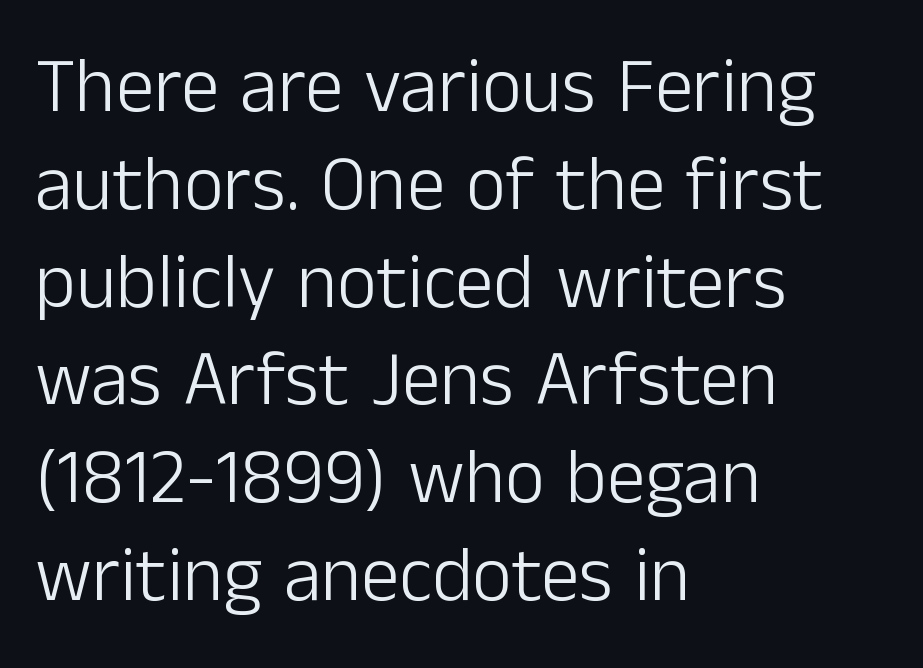
{"serif": "no", "italic": "no", "bold": "no", "weight": "light", "width": "normal", "stroke_contrast": "low", "x_height": "medium", "monospaced": "no", "underline": "no", "align": "left", "line_spacing": "normal", "line_spacing_ratio": 1.27, "letter_spacing": "normal", "letter_spacing_em": 0.0, "glyph_px": 77}
